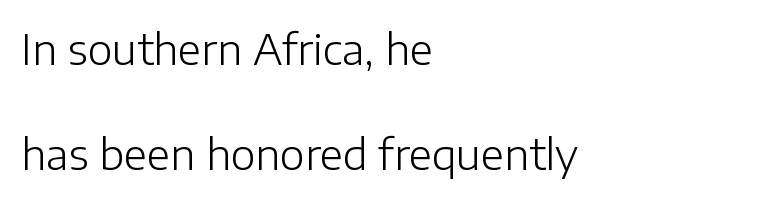
{"serif": "no", "italic": "no", "bold": "no", "weight": "light", "width": "normal", "stroke_contrast": "low", "x_height": "medium", "monospaced": "no", "underline": "no", "align": "left", "line_spacing": "loose", "line_spacing_ratio": 2.5, "letter_spacing": "normal", "letter_spacing_em": 0.0, "glyph_px": 42}
